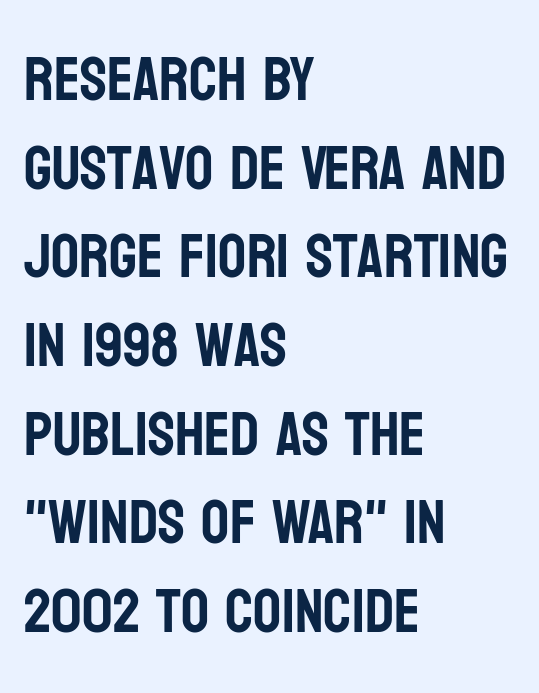
Q: Is the text italic (slanted)? A: No, it is upright.
Q: Is the typeface a serif or a sans-serif typeface? A: Sans-serif.
Q: Is the text underlined? A: No.
Q: How is the paragraph aligned? A: Left-aligned.
Q: Is the spacing between letters normal or unusually wide? A: Normal.
Q: Is the spacing between lines tight, normal or loose? A: Normal.
Q: Width (condensed, normal, or wide)? A: Condensed.
Q: Stroke contrast? A: Low.
Q: x-height? A: Large.
Q: Monospaced? A: No.
